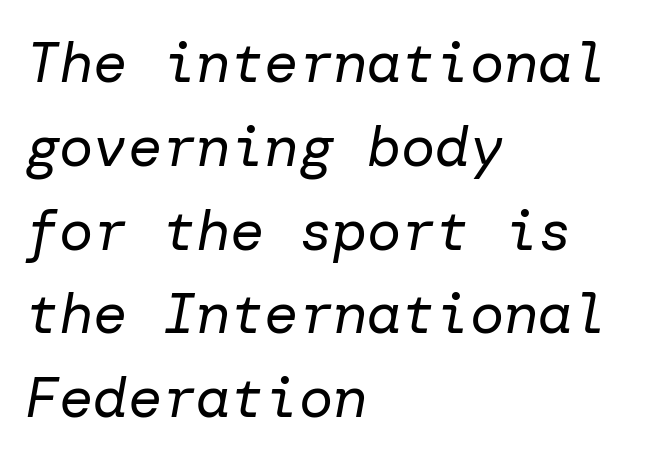
Nothing unusual about the tracking: characters are spaced as the font intends. The lines sit at an ordinary, default distance from one another. Letters have the restrained weight of plain body copy at most. When letters slant like this, we call the style italic.
